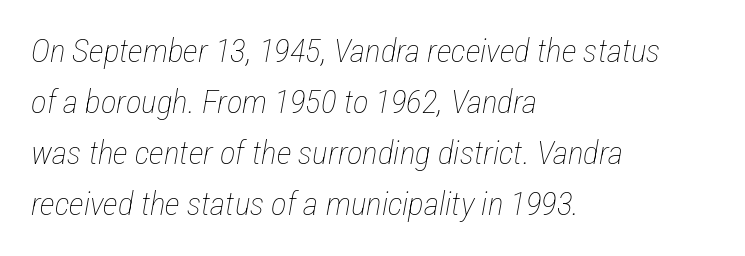
The image shows 33 px thin, condensed type, italic (leaning right); set left-aligned, normal line spacing (1.55x), normal letter spacing, not underlined; low stroke contrast and a medium x-height.
